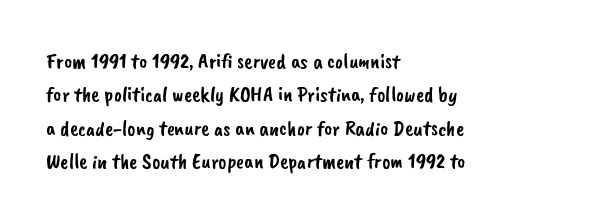
{"underline": "no", "align": "left", "line_spacing": "normal", "line_spacing_ratio": 1.52, "letter_spacing": "normal", "letter_spacing_em": 0.0, "glyph_px": 22}
